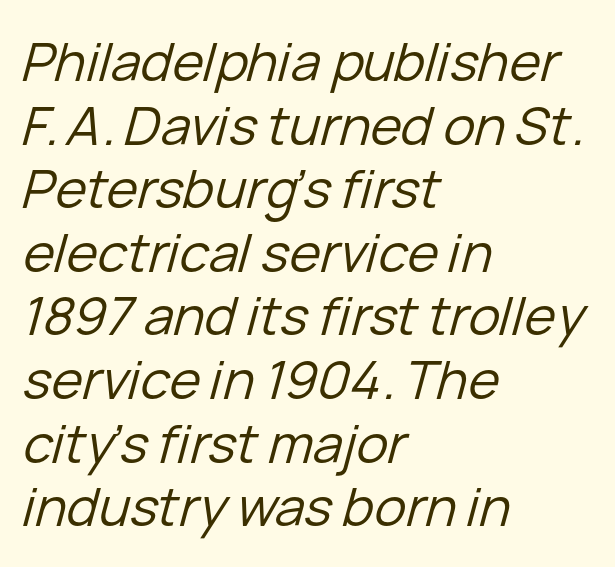
{"italic": "yes", "lean": "right", "slant_degrees": 15, "bold": "no", "weight": "regular", "width": "normal", "stroke_contrast": "low", "x_height": "medium", "monospaced": "no", "underline": "no", "align": "left", "line_spacing_ratio": 1.2, "letter_spacing": "normal", "letter_spacing_em": 0.0, "glyph_px": 53}
